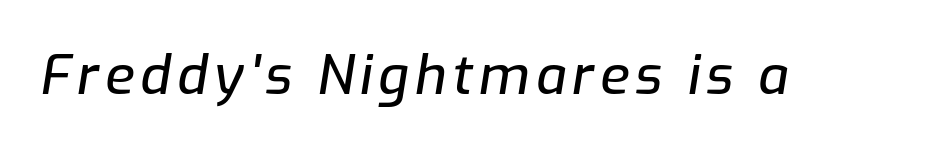
Note the varied advance widths — an 'i' is clearly narrower than an 'm'. The glyphs are unaccompanied by any horizontal stroke below them. Emphasis-style slanted type is in use.
